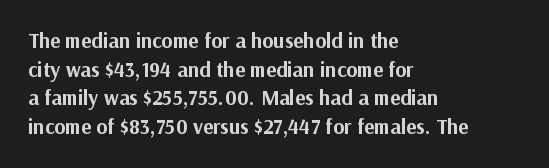
The image shows 21 px bold type, upright; set left-aligned, normal line spacing (1.36x), normal letter spacing, not underlined.
